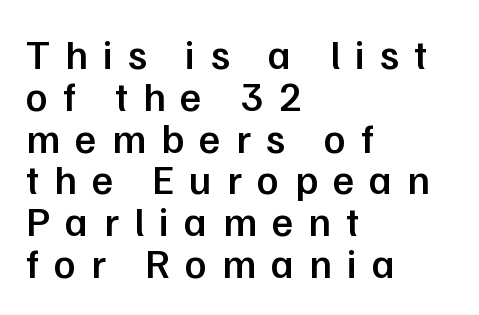
Reading down the block, your eye returns to a fixed left position each line. This is the regular roman posture of the typeface. Between one letter and the next there's a generous, obvious gap. The face used here is proportionally spaced, like ordinary book or web type. Examine the stroke ends and you'll find no serifs.
